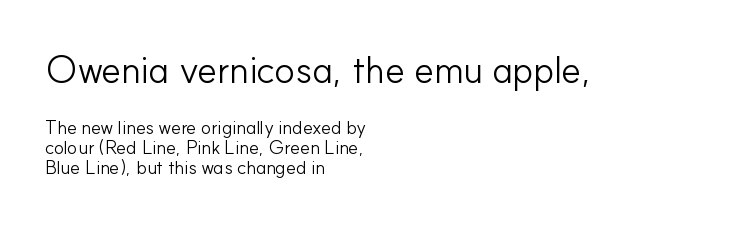
{"serif": "no", "italic": "no", "bold": "no", "weight": "light", "width": "normal", "stroke_contrast": "low", "x_height": "small", "monospaced": "no", "underline": "no", "align": "left", "line_spacing": "tight", "line_spacing_ratio": 1.05, "letter_spacing": "normal", "letter_spacing_em": 0.0, "larger_block": "first", "size_ratio": 2.0, "glyph_px": 38}
